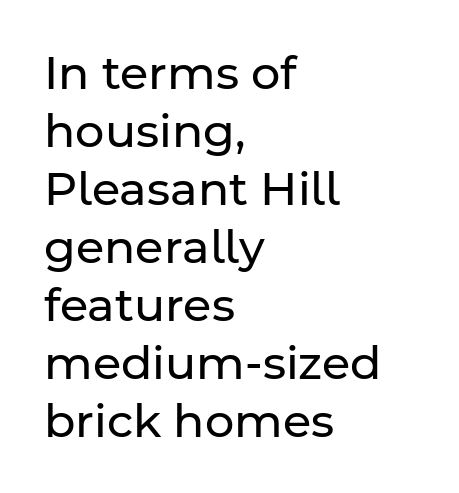
The image shows 46 px regular-weight sans-serif type, upright; set left-aligned, normal line spacing (1.26x), normal letter spacing, not underlined; low stroke contrast and a medium x-height.
